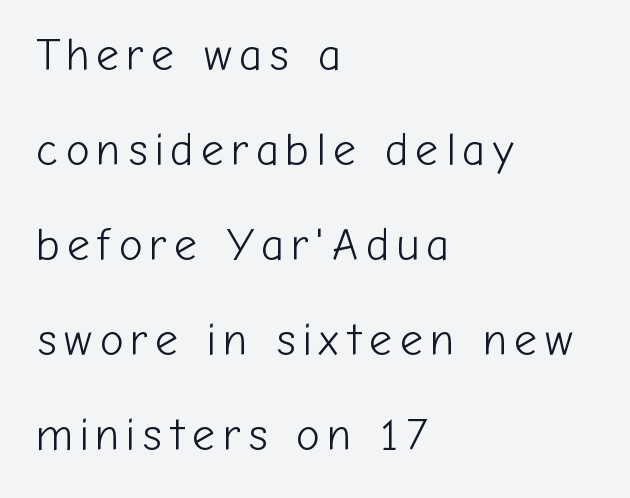
The image shows 45 px light sans-serif type, upright; set left-aligned, loose line spacing (2.11x), not underlined; low stroke contrast and a medium x-height.
